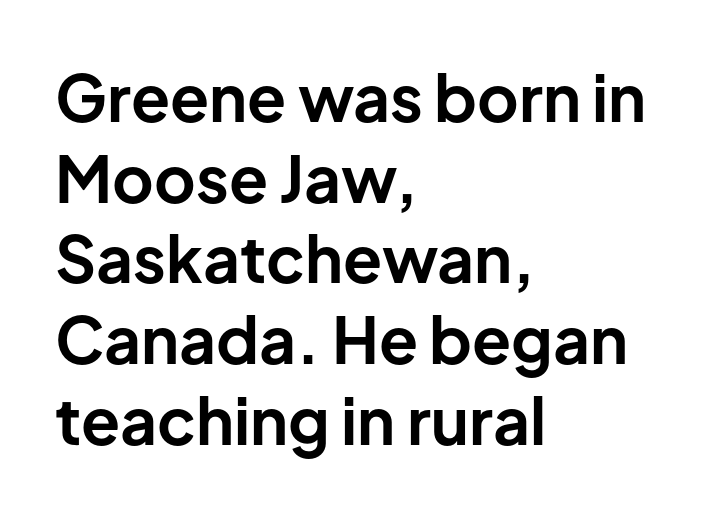
The image shows 64 px bold sans-serif type, upright; set left-aligned, normal line spacing (1.26x), normal letter spacing, not underlined; low stroke contrast and a medium x-height.
